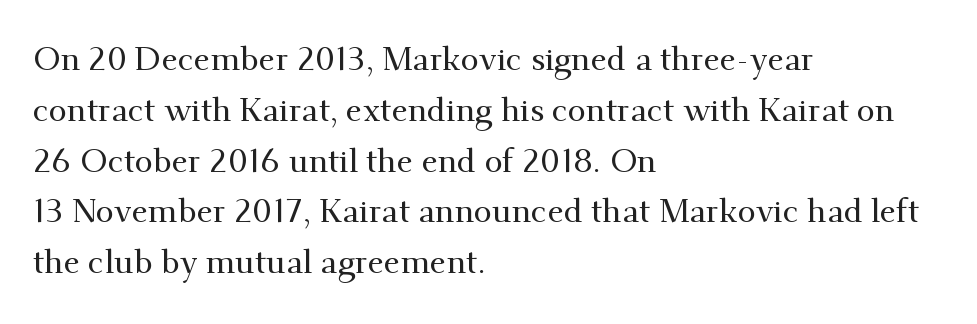
{"serif": "yes", "italic": "no", "width": "normal", "stroke_contrast": "medium", "x_height": "small", "monospaced": "no", "underline": "no", "align": "left", "line_spacing": "normal", "line_spacing_ratio": 1.54, "letter_spacing": "normal", "letter_spacing_em": 0.0, "glyph_px": 33}
